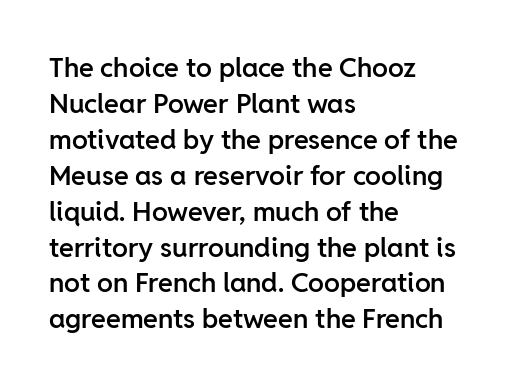
Q: Is the text bold? A: Semi-bold.
Q: Is the text italic (slanted)? A: No, it is upright.
Q: Is the text underlined? A: No.
Q: How is the paragraph aligned? A: Left-aligned.
Q: Is the spacing between letters normal or unusually wide? A: Normal.
Q: Is the spacing between lines tight, normal or loose? A: Normal.
